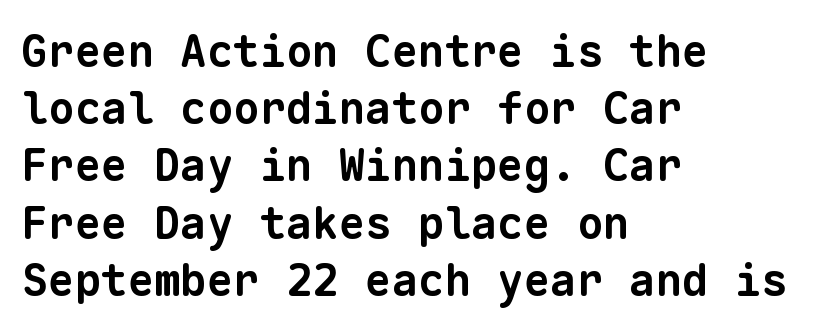
The image shows 44 px bold sans-serif type, monospaced; set left-aligned, normal line spacing (1.3x), normal letter spacing, not underlined; low stroke contrast and a medium x-height.
